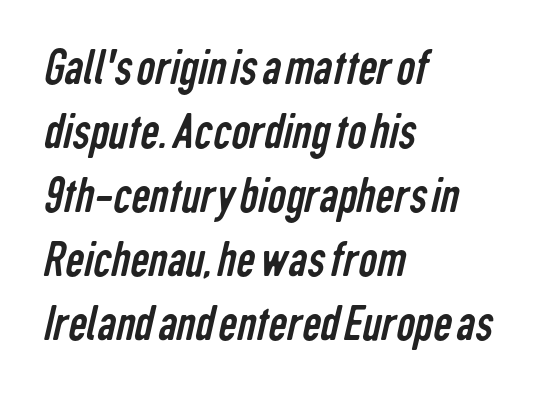
Is the type heavy? It reads as light-to-regular instead. This rendering uses left alignment, leaving the right contour irregular. The passage shown has conventional tracking throughout. The typeface chosen for these lines omits serifs. Is this a fixed-width face? No — the glyphs have proportional, varying widths. A clean baseline with only descenders dipping below it.
